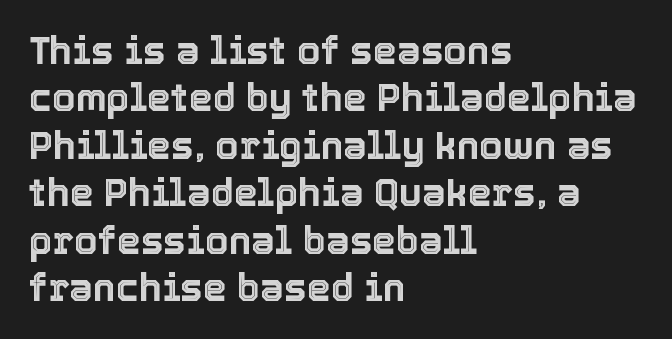
Q: Is the text italic (slanted)? A: No, it is upright.
Q: Is the text underlined? A: No.
Q: How is the paragraph aligned? A: Left-aligned.
Q: Is the spacing between letters normal or unusually wide? A: Normal.
Q: Is the spacing between lines tight, normal or loose? A: Normal.
Q: Width (condensed, normal, or wide)? A: Normal.
Q: x-height? A: Medium.
Q: Monospaced? A: No.
